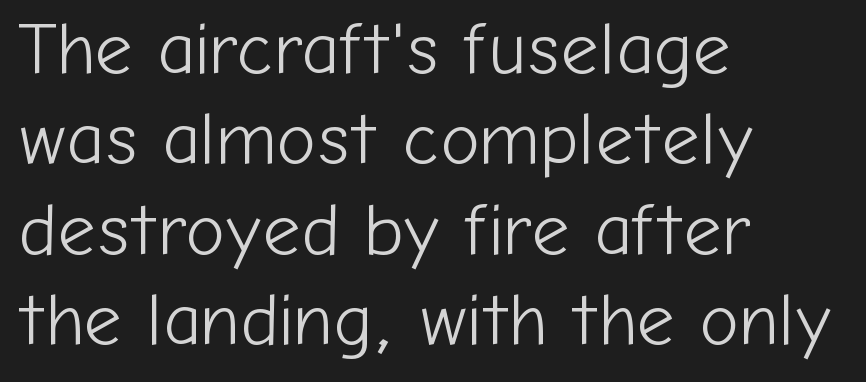
{"serif": "no", "italic": "no", "bold": "no", "weight": "light", "width": "normal", "stroke_contrast": "low", "x_height": "medium", "monospaced": "no", "underline": "no", "align": "left", "line_spacing_ratio": 1.22, "letter_spacing": "normal", "letter_spacing_em": 0.0, "glyph_px": 74}
